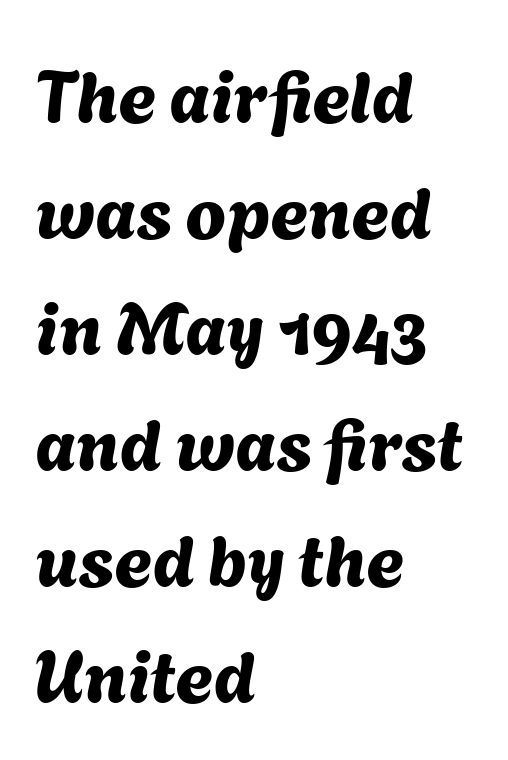
Q: Is the typeface a serif or a sans-serif typeface? A: Sans-serif.
Q: Is the text underlined? A: No.
Q: How is the paragraph aligned? A: Left-aligned.
Q: Is the spacing between letters normal or unusually wide? A: Normal.
Q: Is the spacing between lines tight, normal or loose? A: Normal.
Q: Width (condensed, normal, or wide)? A: Normal.
Q: Stroke contrast? A: Medium.
Q: x-height? A: Medium.
Q: Monospaced? A: No.
